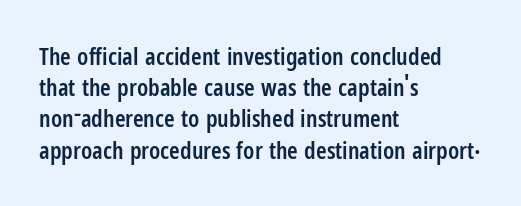
Q: Is the text bold? A: Semi-bold.
Q: Is the text italic (slanted)? A: No, it is upright.
Q: Is the text underlined? A: No.
Q: How is the paragraph aligned? A: Left-aligned.
Q: Is the spacing between letters normal or unusually wide? A: Normal.
Q: Is the spacing between lines tight, normal or loose? A: Normal.
